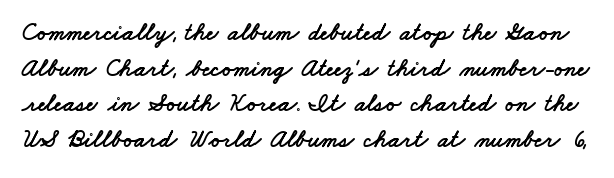
Letter spacing: default. Honestly, there is no underline to notice here at all. Summary of vertical rhythm: regular, with standard interline spacing.
